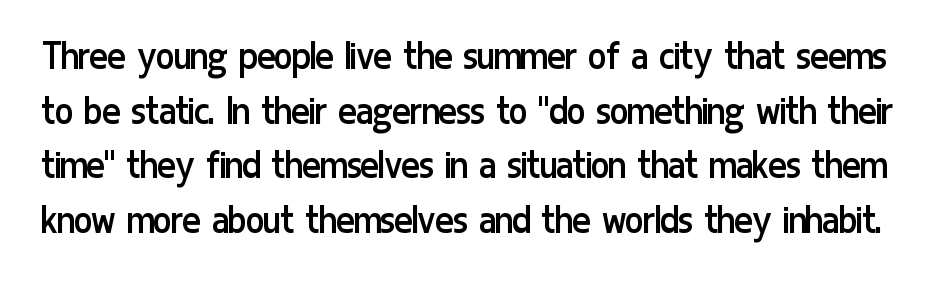
{"serif": "no", "italic": "no", "bold": "no", "weight": "regular", "width": "condensed", "stroke_contrast": "low", "x_height": "medium", "monospaced": "no", "underline": "no", "line_spacing": "normal", "line_spacing_ratio": 1.27, "letter_spacing": "normal", "letter_spacing_em": 0.0, "glyph_px": 43}
